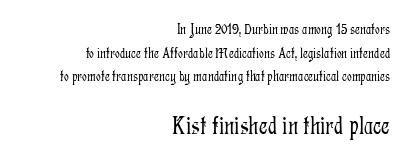
Q: Is the text bold? A: No.
Q: Is the text italic (slanted)? A: No, it is upright.
Q: Is the text underlined? A: No.
Q: How is the paragraph aligned? A: Right-aligned.
Q: Is the spacing between letters normal or unusually wide? A: Normal.
Q: Is the spacing between lines tight, normal or loose? A: Normal.
Q: Which block of text is set in a larger size, the first (top) or the second (bottom)? A: The second (bottom) one.
